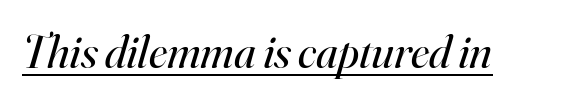
Nothing heavy about these letters — not bold at all. These characters rest on top of a visible drawn line. Rendered with sloped, italic letterforms. Think of a printed novel: that variable character pitch is what you see here.
